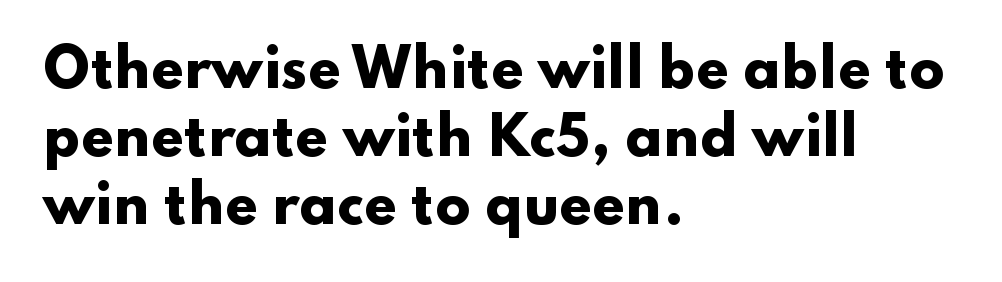
Q: Is the text bold? A: Yes.
Q: Is the text italic (slanted)? A: No, it is upright.
Q: Is the typeface a serif or a sans-serif typeface? A: Sans-serif.
Q: Is the text underlined? A: No.
Q: How is the paragraph aligned? A: Left-aligned.
Q: Is the spacing between letters normal or unusually wide? A: Normal.
Q: Is the spacing between lines tight, normal or loose? A: Normal.
Q: Width (condensed, normal, or wide)? A: Wide.
Q: Stroke contrast? A: Low.
Q: x-height? A: Small.
Q: Monospaced? A: No.
